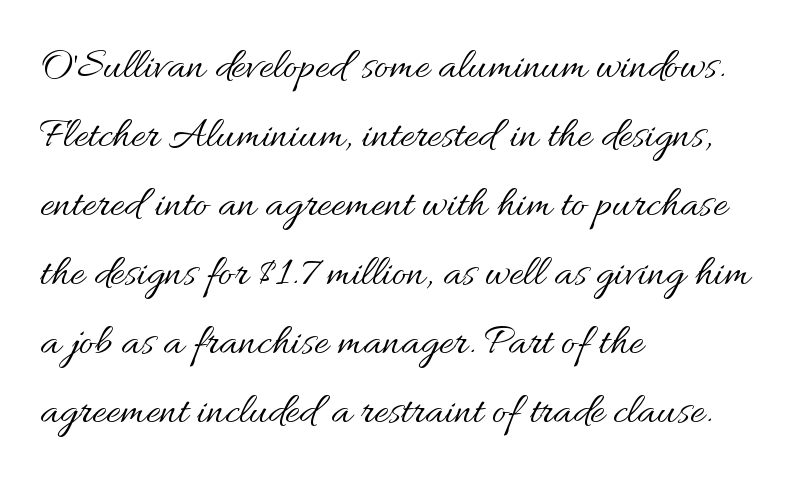
The image shows 44 px regular-weight type; set left-aligned, normal line spacing (1.57x), normal letter spacing, not underlined; medium stroke contrast and a small x-height.
